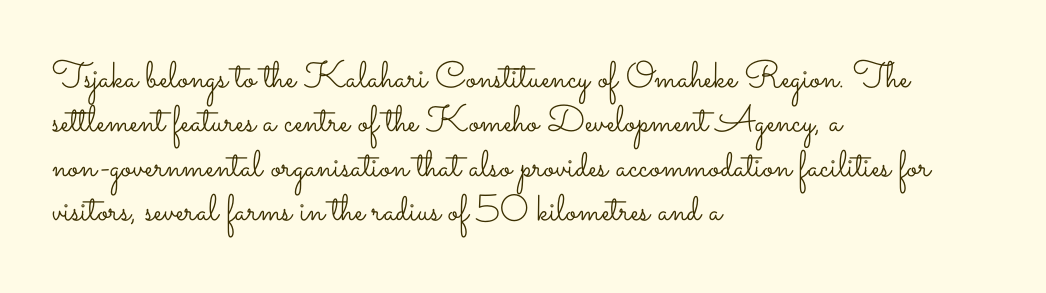
Q: Is the text bold? A: No.
Q: Is the text italic (slanted)? A: Yes.
Q: Is the text underlined? A: No.
Q: How is the paragraph aligned? A: Left-aligned.
Q: Is the spacing between letters normal or unusually wide? A: Normal.
Q: Width (condensed, normal, or wide)? A: Wide.
Q: Stroke contrast? A: Low.
Q: x-height? A: Small.
Q: Monospaced? A: No.
